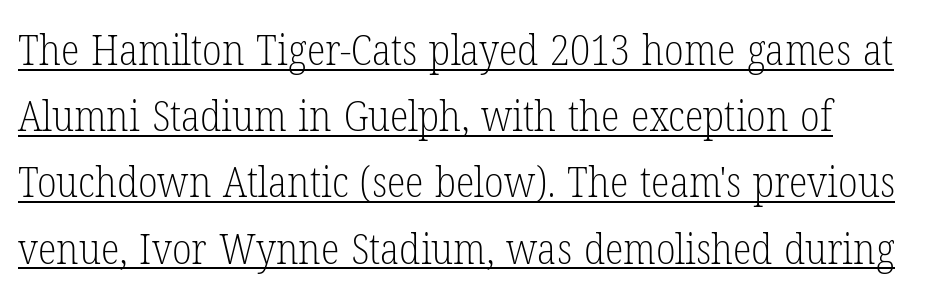
In terms of letterspacing, this is plain default setting. Note the varied advance widths — an 'i' is clearly narrower than an 'm'. Every character sits straight up, as roman type does. The designer left line spacing at the default. Note: serifs present on the glyphs. The letterforms sit at book weight or below.
